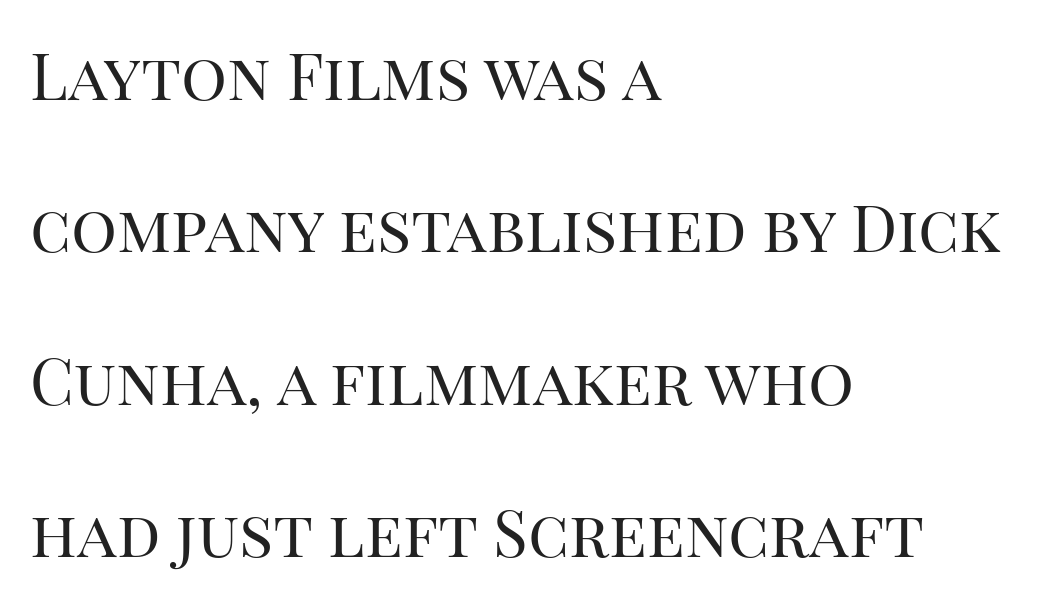
Q: Is the text bold? A: No.
Q: Is the text italic (slanted)? A: No, it is upright.
Q: Is the typeface a serif or a sans-serif typeface? A: Serif.
Q: Is the text underlined? A: No.
Q: How is the paragraph aligned? A: Left-aligned.
Q: Is the spacing between letters normal or unusually wide? A: Normal.
Q: Is the spacing between lines tight, normal or loose? A: Loose.
Q: Width (condensed, normal, or wide)? A: Normal.
Q: Stroke contrast? A: High.
Q: x-height? A: Large.
Q: Monospaced? A: No.
